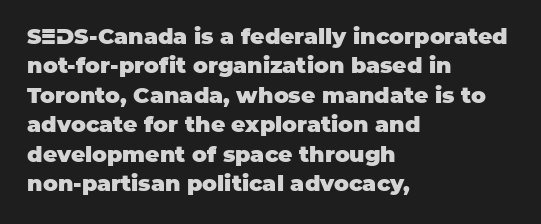
The vertical gap from one line to the next is medium. The rendering uses a bold face; every stroke is thick and dark. When letters stand straight like this, we call the style roman or upright. A typesetter would call this zero additional tracking.
